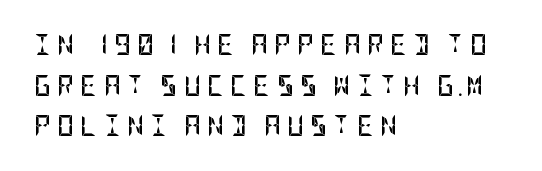
Q: Is the text bold? A: Yes.
Q: Is the text italic (slanted)? A: No, it is upright.
Q: Is the text underlined? A: No.
Q: How is the paragraph aligned? A: Left-aligned.
Q: Is the spacing between letters normal or unusually wide? A: Unusually wide.
Q: Is the spacing between lines tight, normal or loose? A: Loose.
